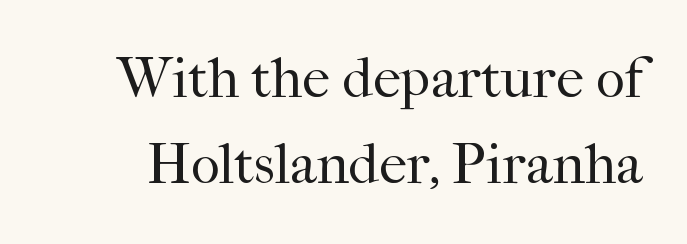
Q: Is the text bold? A: No.
Q: Is the text italic (slanted)? A: No, it is upright.
Q: Is the typeface a serif or a sans-serif typeface? A: Serif.
Q: Is the text underlined? A: No.
Q: Is the spacing between letters normal or unusually wide? A: Normal.
Q: Is the spacing between lines tight, normal or loose? A: Normal.
Q: Width (condensed, normal, or wide)? A: Normal.
Q: Stroke contrast? A: High.
Q: x-height? A: Medium.
Q: Monospaced? A: No.
